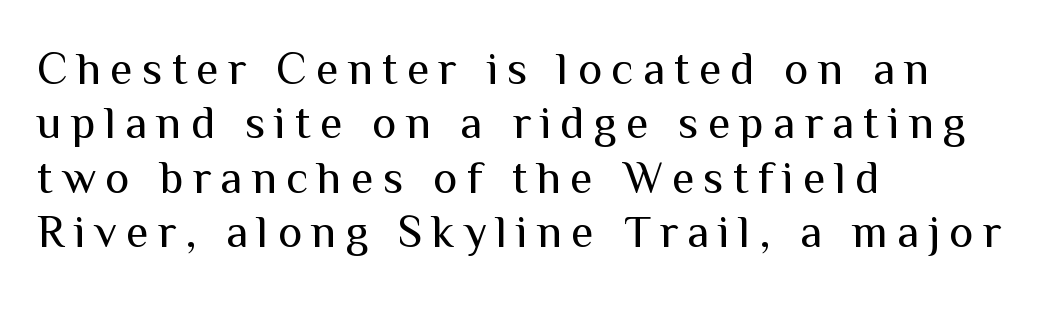
Q: Is the text bold? A: No.
Q: Is the text italic (slanted)? A: No, it is upright.
Q: Is the typeface a serif or a sans-serif typeface? A: Sans-serif.
Q: Is the text underlined? A: No.
Q: How is the paragraph aligned? A: Left-aligned.
Q: Is the spacing between letters normal or unusually wide? A: Unusually wide.
Q: Width (condensed, normal, or wide)? A: Normal.
Q: Stroke contrast? A: Medium.
Q: x-height? A: Medium.
Q: Monospaced? A: No.
